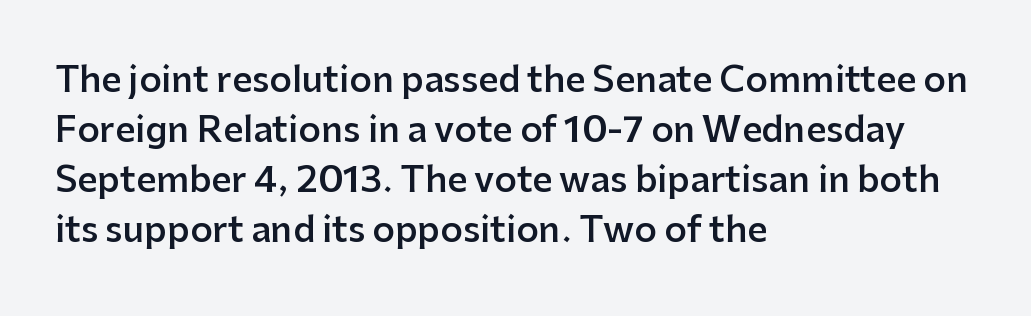
Q: Is the text bold? A: Semi-bold.
Q: Is the text italic (slanted)? A: No, it is upright.
Q: Is the typeface a serif or a sans-serif typeface? A: Sans-serif.
Q: Is the text underlined? A: No.
Q: How is the paragraph aligned? A: Left-aligned.
Q: Is the spacing between letters normal or unusually wide? A: Normal.
Q: Is the spacing between lines tight, normal or loose? A: Normal.
Q: Width (condensed, normal, or wide)? A: Normal.
Q: Stroke contrast? A: Low.
Q: x-height? A: Medium.
Q: Monospaced? A: No.
